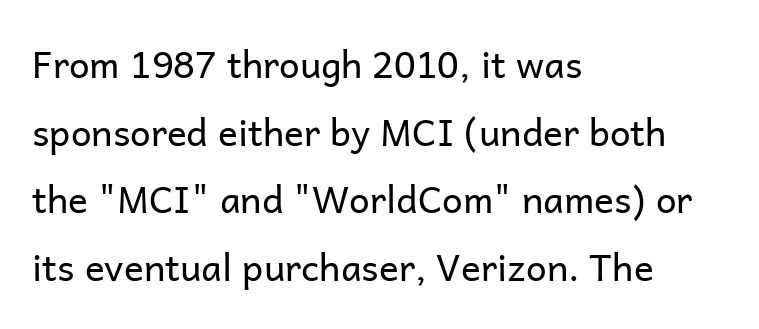
These lines keep a tight, regular rhythm from letter to letter. This is roman type, the default non-slanted kind. Rule under the text: the space is simply empty. The letterforms sit at book weight or below. A student would call this left alignment; a typographer would say flush left, rag right.
